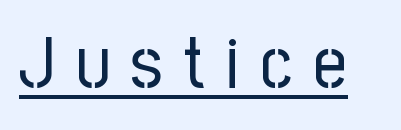
The image shows 73 px regular-weight, condensed sans-serif type, upright; set unusually wide letter spacing (+0.29 em), underlined; low stroke contrast and a medium x-height.
